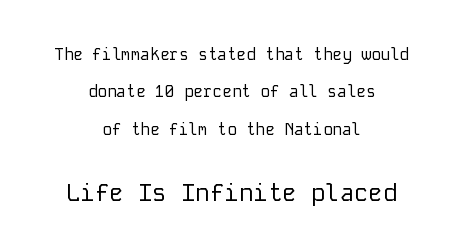
Q: Is the text bold? A: No.
Q: Is the text italic (slanted)? A: No, it is upright.
Q: Is the text underlined? A: No.
Q: How is the paragraph aligned? A: Centered.
Q: Is the spacing between letters normal or unusually wide? A: Normal.
Q: Is the spacing between lines tight, normal or loose? A: Loose.
Q: Which block of text is set in a larger size, the first (top) or the second (bottom)? A: The second (bottom) one.
